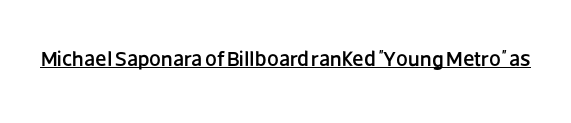
Students, note that the glyphs here touch the page at normal intervals. Does a line run under the words? Yes, clearly. Designer's note — italics off, roman on.
